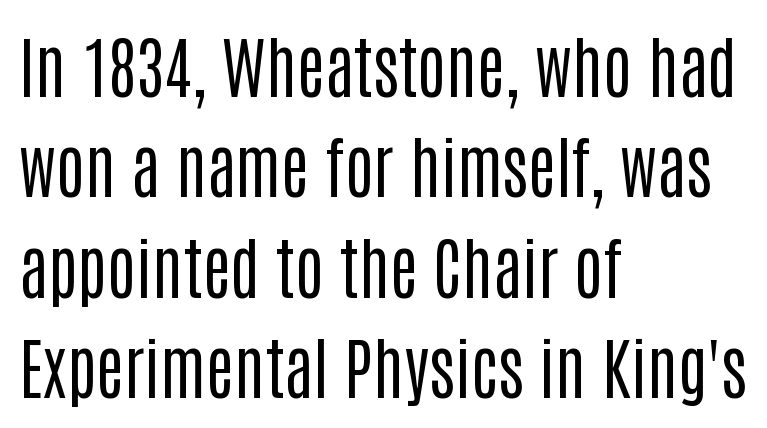
Q: Is the text bold? A: No.
Q: Is the text italic (slanted)? A: No, it is upright.
Q: Is the typeface a serif or a sans-serif typeface? A: Sans-serif.
Q: Is the text underlined? A: No.
Q: How is the paragraph aligned? A: Left-aligned.
Q: Is the spacing between letters normal or unusually wide? A: Normal.
Q: Is the spacing between lines tight, normal or loose? A: Normal.
Q: Width (condensed, normal, or wide)? A: Condensed.
Q: Stroke contrast? A: Low.
Q: x-height? A: Large.
Q: Monospaced? A: No.
